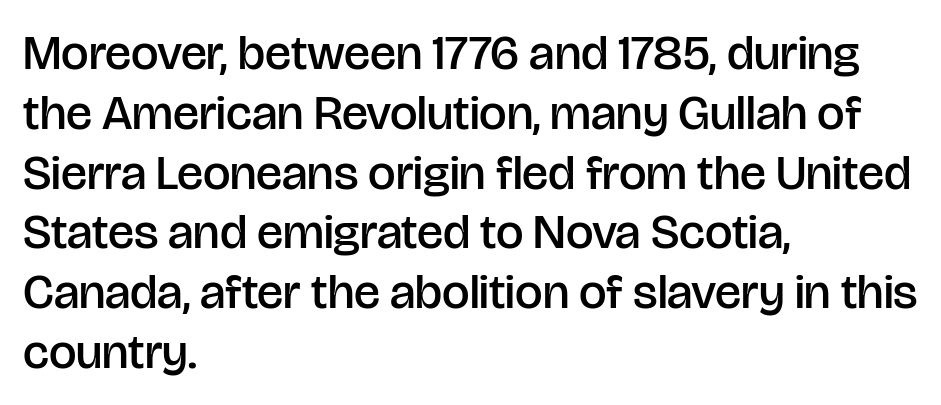
Q: Is the text bold? A: Semi-bold.
Q: Is the text italic (slanted)? A: No, it is upright.
Q: Is the typeface a serif or a sans-serif typeface? A: Sans-serif.
Q: Is the text underlined? A: No.
Q: How is the paragraph aligned? A: Left-aligned.
Q: Is the spacing between letters normal or unusually wide? A: Normal.
Q: Width (condensed, normal, or wide)? A: Normal.
Q: Stroke contrast? A: Low.
Q: x-height? A: Large.
Q: Monospaced? A: No.
